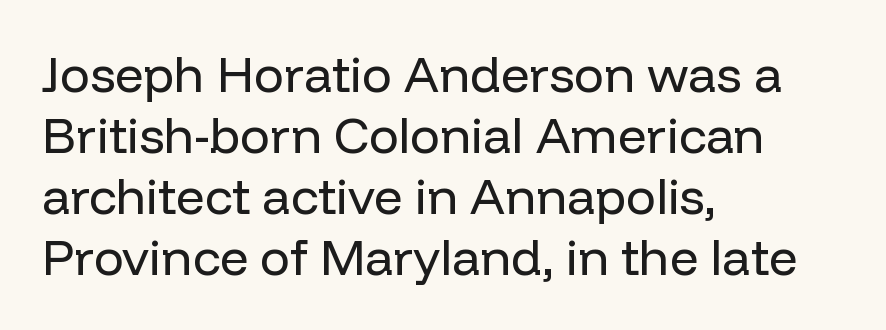
The image shows 50 px regular-weight sans-serif type, upright; set left-aligned, line spacing 1.22x, normal letter spacing, not underlined; low stroke contrast and a medium x-height.
